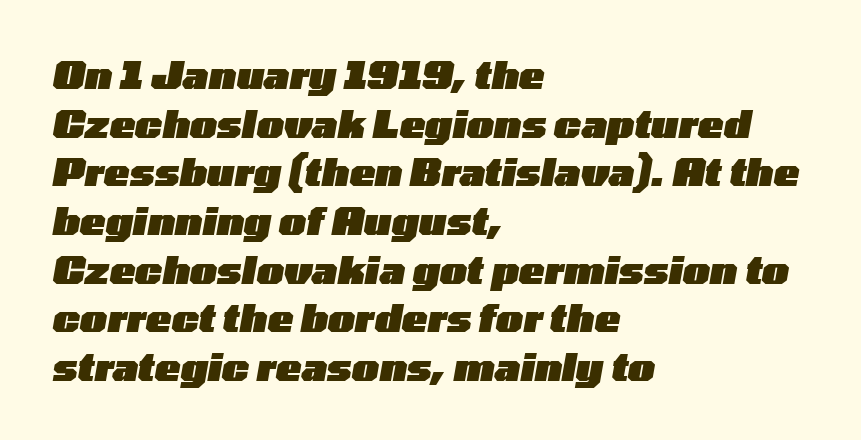
In terms of letterspacing, this is plain default setting. Strong, thick strokes mark this as bold type. Looks like regular typesetting: each glyph gets only the width it needs. Normally led — the rows are evenly, conventionally spaced. Teacher's note: observe the even left margin — that is flush-left alignment. The rendering applies a slant to the glyphs.
